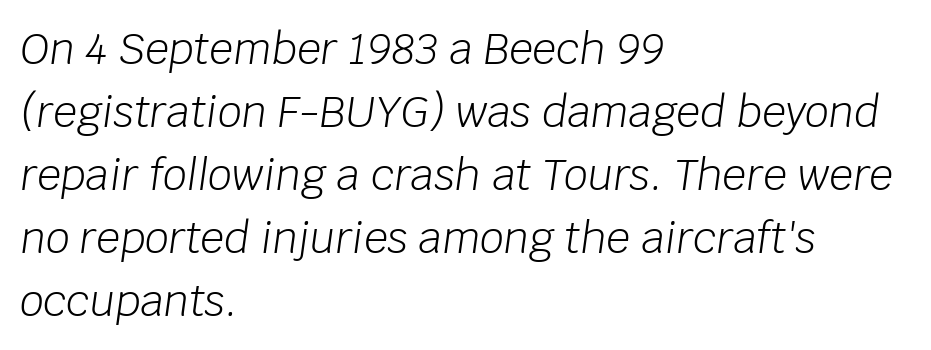
Only glyphs here, with clear space below each row. The passage shown is typed in a proportional face where columns would drift. The specimen reads as italic at a glance. Tracking here is standard; glyphs follow each other at the usual distance. The face looks like a standard text weight, possibly lighter. Students, observe: this is what conventionally led text looks like.
